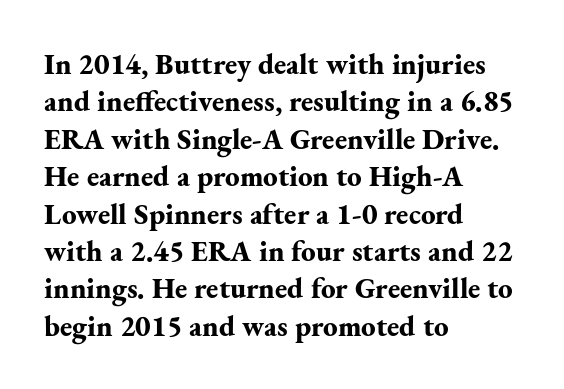
{"serif": "yes", "italic": "no", "bold": "yes", "weight": "bold", "width": "normal", "stroke_contrast": "medium", "x_height": "small", "monospaced": "no", "underline": "no", "align": "left", "line_spacing": "normal", "line_spacing_ratio": 1.29, "letter_spacing": "normal", "letter_spacing_em": 0.0, "glyph_px": 29}
